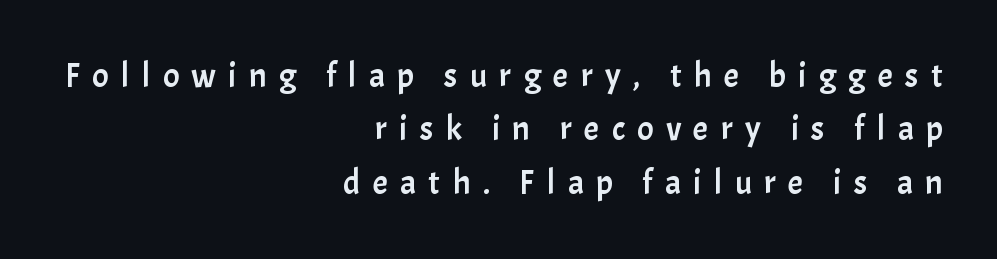
{"serif": "no", "italic": "no", "width": "normal", "stroke_contrast": "low", "x_height": "medium", "monospaced": "no", "underline": "no", "align": "right", "line_spacing": "normal", "line_spacing_ratio": 1.57, "letter_spacing": "wide", "letter_spacing_em": 0.36, "glyph_px": 34}
